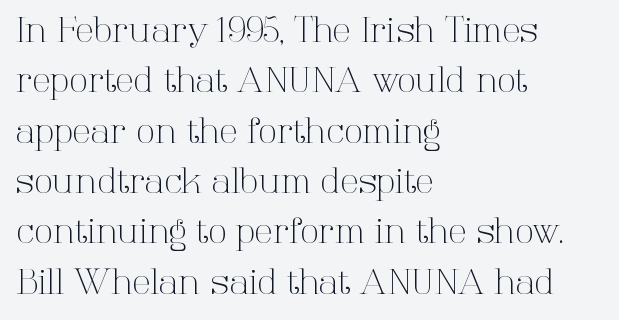
The image shows 34 px light serif type, upright; set left-aligned, normal line spacing (1.48x), normal letter spacing, not underlined; high stroke contrast and a medium x-height.
